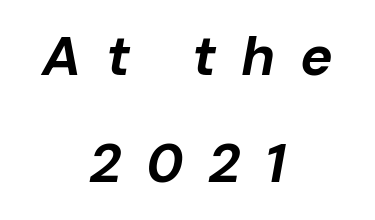
{"italic": "yes", "lean": "right", "slant_degrees": 10, "bold": "yes", "weight": "bold", "width": "normal", "stroke_contrast": "low", "x_height": "medium", "monospaced": "no", "underline": "no", "align": "center", "line_spacing": "loose", "line_spacing_ratio": 1.94, "letter_spacing": "wide", "letter_spacing_em": 0.44, "glyph_px": 55}
